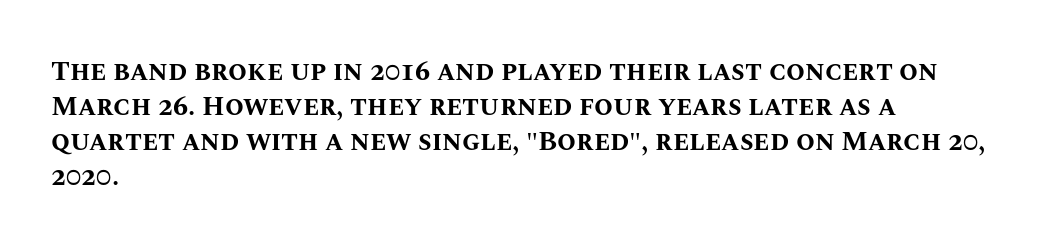
The image shows 27 px bold type, upright; set left-aligned, normal line spacing (1.3x), normal letter spacing, not underlined.
